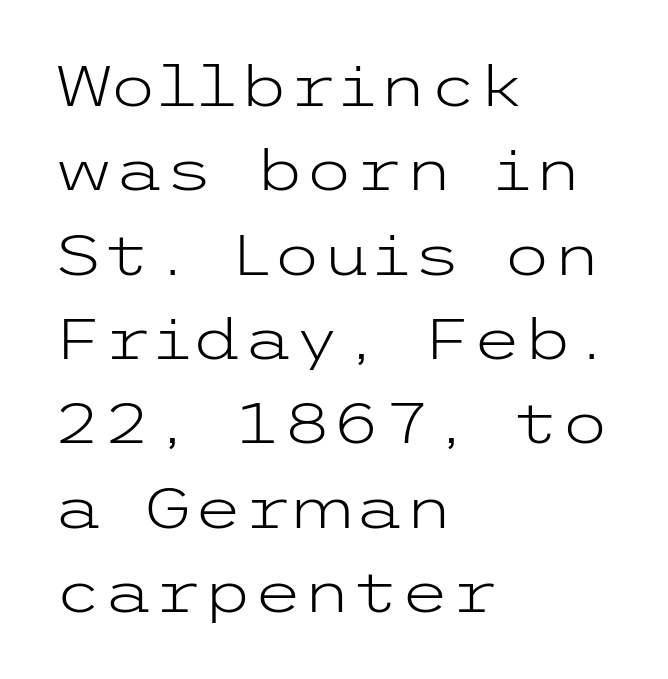
Anything drawn beneath the words? Only blank space. Unbolded letterforms with no extra heft. Notice how descenders clear the ascenders below comfortably — that's standard leading. The letters stand straight up with perfectly vertical stems. The rendering anchors every line to the left-hand side.
